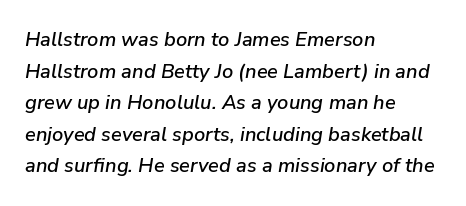
The image shows 20 px text type, italic (leaning right); set left-aligned, normal line spacing (1.58x), normal letter spacing, not underlined.
